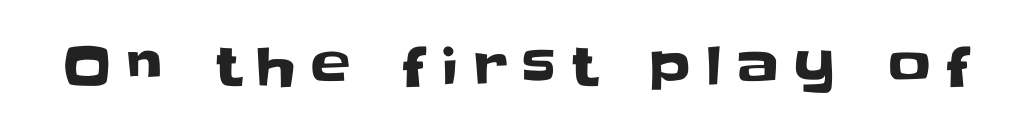
The image shows 53 px sans-serif type, upright; set unusually wide letter spacing (+0.29 em), not underlined; low stroke contrast and a large x-height.
